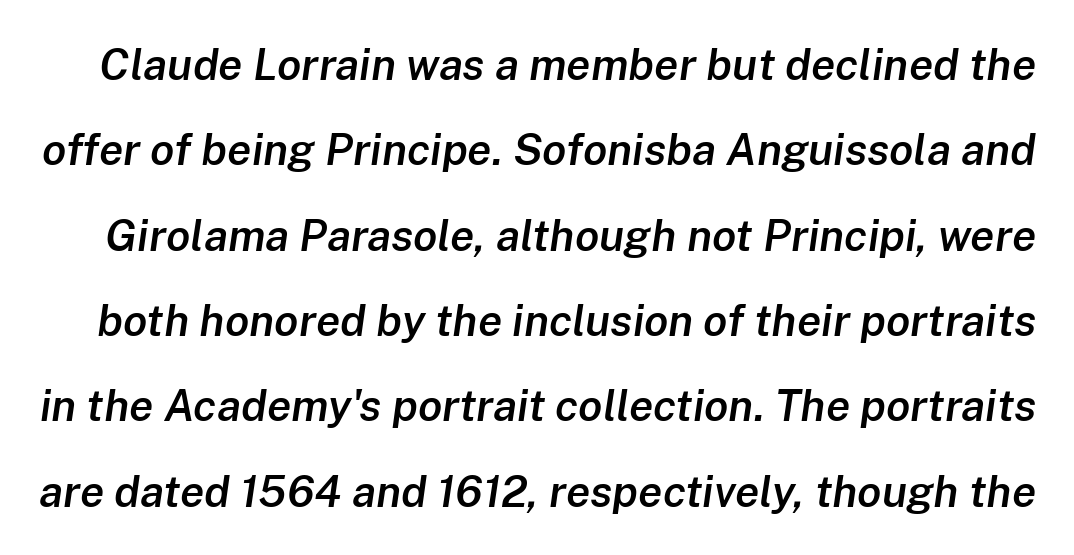
{"italic": "yes", "lean": "right", "slant_degrees": 8, "bold": "semi", "weight": "semibold", "width": "normal", "stroke_contrast": "low", "x_height": "medium", "monospaced": "no", "underline": "no", "line_spacing": "loose", "line_spacing_ratio": 1.94, "letter_spacing": "normal", "letter_spacing_em": 0.0, "glyph_px": 44}
